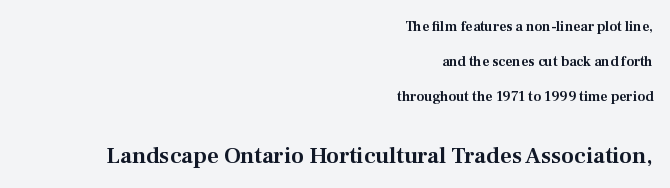
Q: Is the text italic (slanted)? A: No, it is upright.
Q: Is the text underlined? A: No.
Q: How is the paragraph aligned? A: Right-aligned.
Q: Is the spacing between letters normal or unusually wide? A: Normal.
Q: Is the spacing between lines tight, normal or loose? A: Loose.
Q: Which block of text is set in a larger size, the first (top) or the second (bottom)? A: The second (bottom) one.
